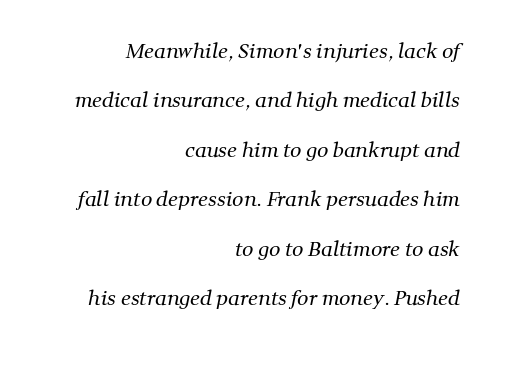
The image shows 20 px text type; set right-aligned, loose line spacing (2.47x), normal letter spacing, not underlined.
